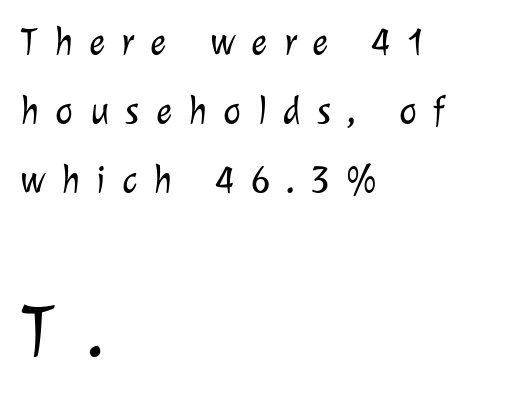
{"serif": "no", "bold": "no", "weight": "light", "width": "normal", "stroke_contrast": "low", "x_height": "medium", "monospaced": "no", "underline": "no", "align": "left", "line_spacing_ratio": 1.82, "letter_spacing": "wide", "letter_spacing_em": 0.43, "larger_block": "second", "size_ratio": 1.97, "glyph_px": 75}
